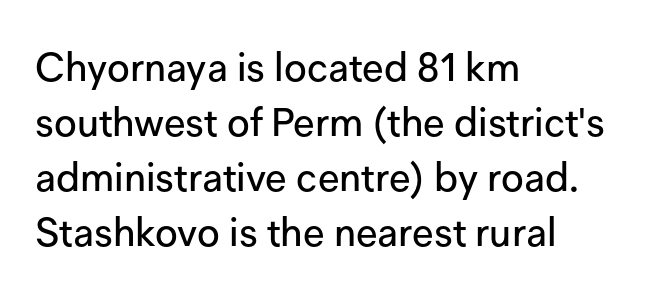
Note the varied advance widths — an 'i' is clearly narrower than an 'm'. The letterforms sit shoulder to shoulder at normal distance. Compared with a centered layout, this one pins lines to the left instead. The words here are not underlined.
